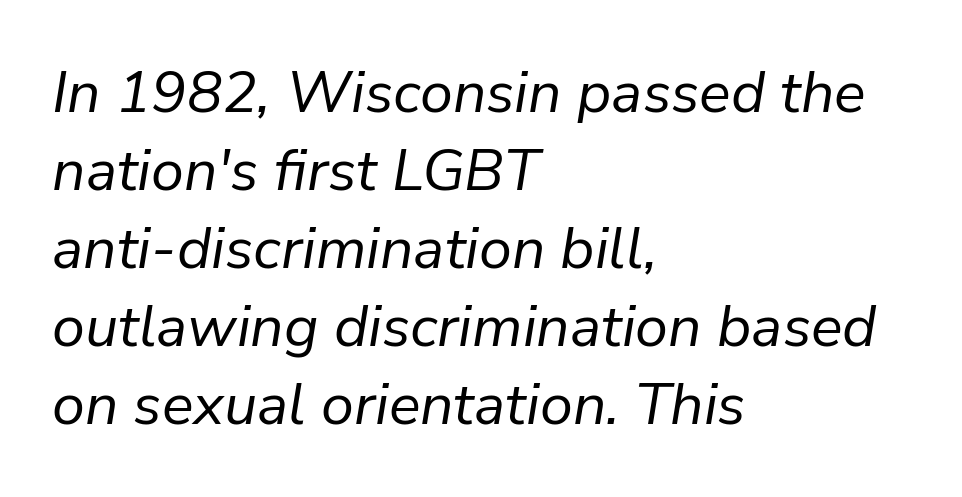
The image shows 59 px regular-weight type, italic (leaning right); set left-aligned, normal line spacing (1.32x), normal letter spacing, not underlined; low stroke contrast and a medium x-height.
